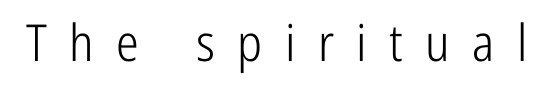
No feet cap the strokes, marking this as sans-serif type. The passage shown has open, widely tracked lettering throughout. Stems and bowls with no extra thickness — not bold. This is roman type, the default non-slanted kind.
